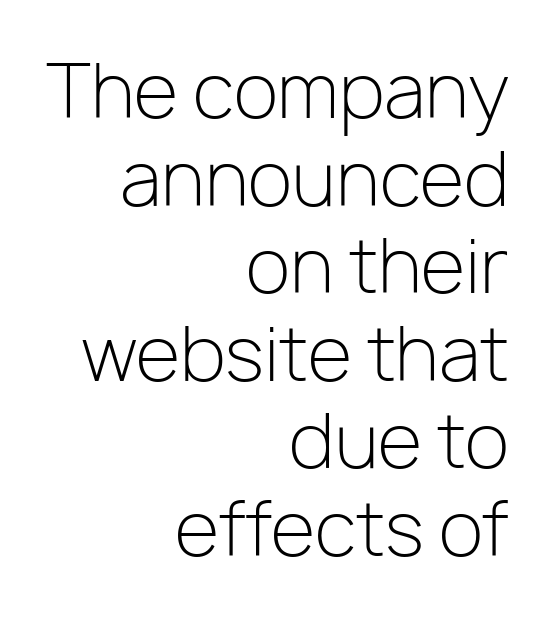
Italic? Not at all — the glyphs are vertical. Horizontal alignment here is rightward, an uncommon choice for prose. Letters have the restrained weight of plain body copy at most. The type family on display is of the sans-serif kind. The glyphs are unaccompanied by any horizontal stroke below them. A typesetter would call this zero additional tracking.
